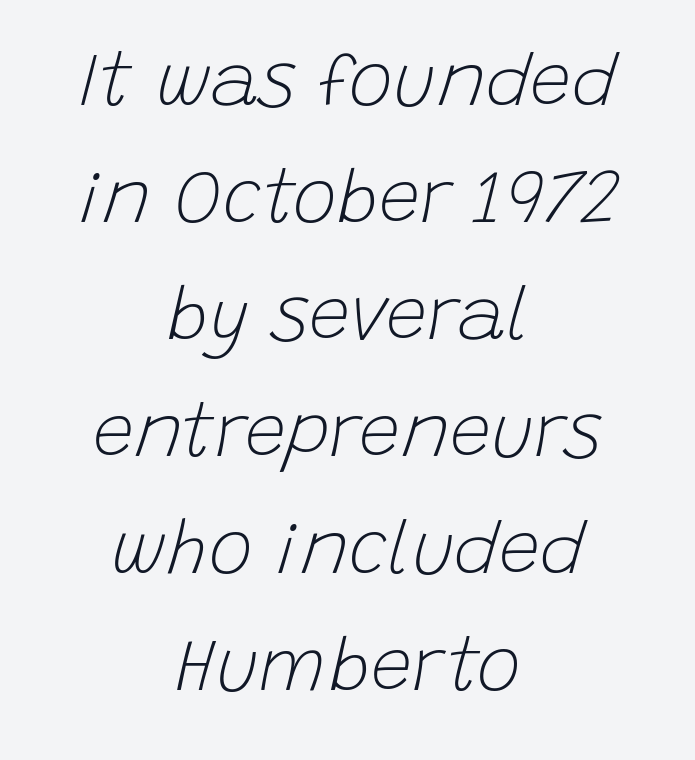
{"italic": "yes", "lean": "right", "slant_degrees": 15, "bold": "no", "weight": "light", "width": "normal", "stroke_contrast": "low", "x_height": "large", "monospaced": "no", "underline": "no", "align": "center", "line_spacing": "normal", "line_spacing_ratio": 1.58, "letter_spacing": "normal", "letter_spacing_em": 0.0, "glyph_px": 74}
